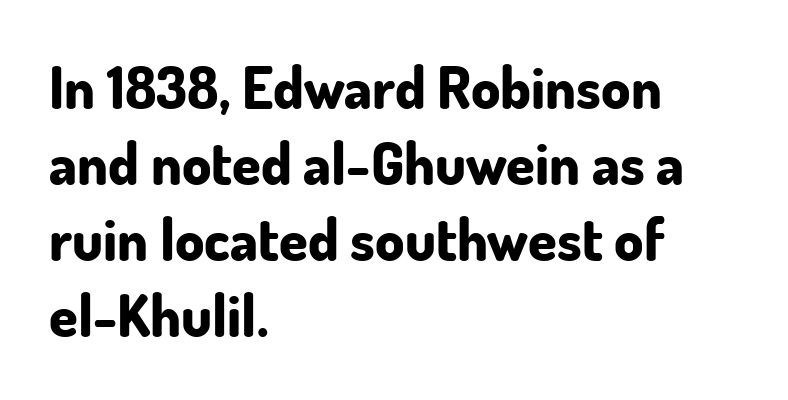
{"serif": "no", "italic": "no", "bold": "yes", "weight": "bold", "width": "normal", "stroke_contrast": "low", "x_height": "small", "monospaced": "no", "underline": "no", "align": "left", "line_spacing": "normal", "line_spacing_ratio": 1.31, "letter_spacing": "normal", "letter_spacing_em": 0.0, "glyph_px": 58}
